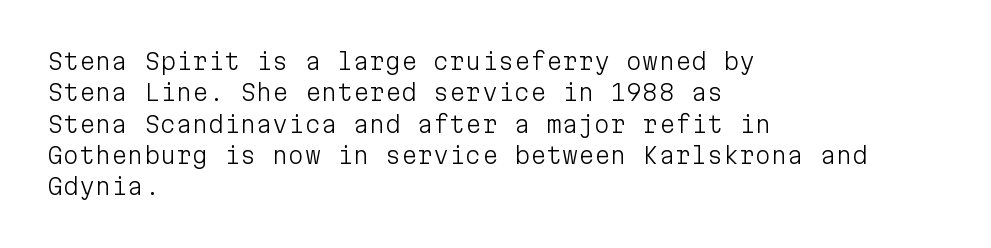
{"italic": "no", "bold": "no", "underline": "no", "align": "left", "line_spacing": "normal", "line_spacing_ratio": 1.36, "letter_spacing": "normal", "letter_spacing_em": 0.0, "glyph_px": 23}
